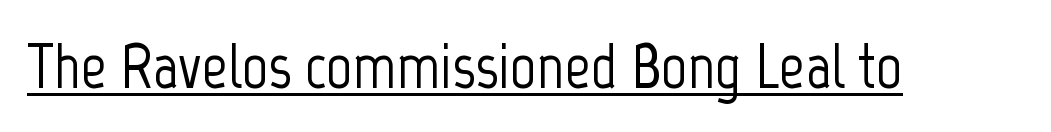
Q: Is the text italic (slanted)? A: No, it is upright.
Q: Is the typeface a serif or a sans-serif typeface? A: Sans-serif.
Q: Is the text underlined? A: Yes.
Q: Is the spacing between letters normal or unusually wide? A: Normal.
Q: Width (condensed, normal, or wide)? A: Condensed.
Q: Stroke contrast? A: Low.
Q: x-height? A: Medium.
Q: Monospaced? A: No.
